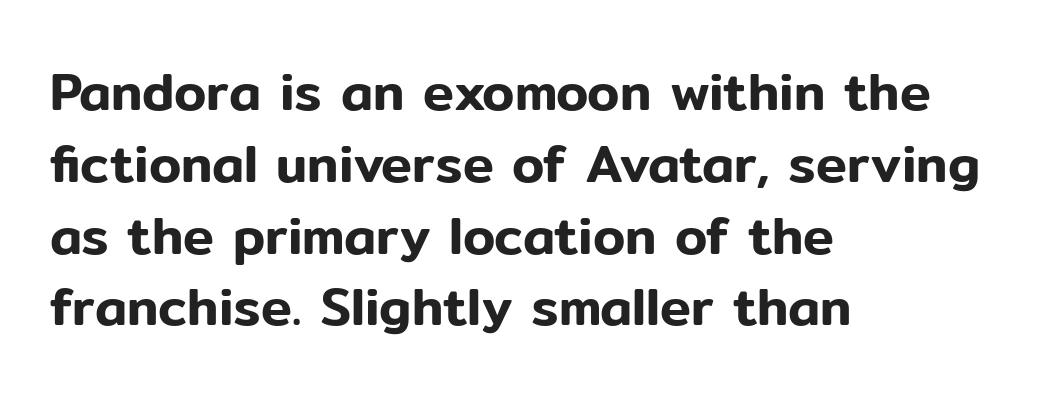
{"serif": "no", "italic": "no", "width": "normal", "stroke_contrast": "low", "x_height": "medium", "monospaced": "no", "underline": "no", "align": "left", "line_spacing": "normal", "line_spacing_ratio": 1.38, "letter_spacing": "normal", "letter_spacing_em": 0.0, "glyph_px": 52}
